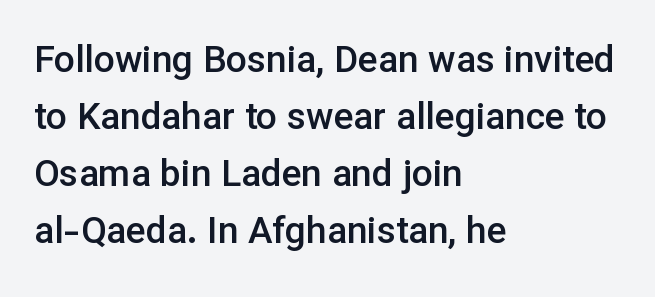
Is there any slant? The stems are plumb. If you drew a ruler down the left edge, every line would touch it. I'd call this a sans setting — the letters go barefoot. The glyphs are unaccompanied by any horizontal stroke below them. Notice how descenders clear the ascenders below comfortably — that's standard leading. The font is running at a semibold setting, under full bold.
